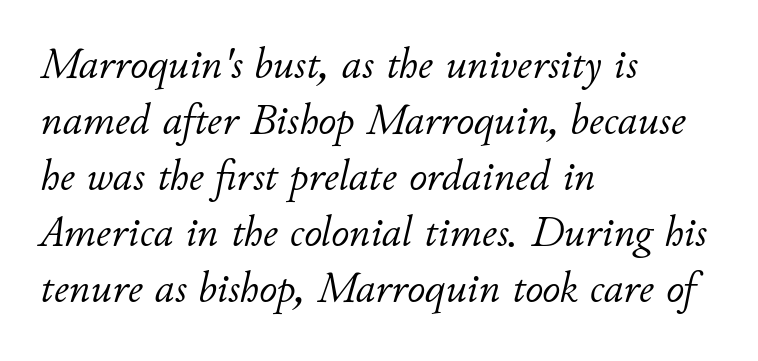
Q: Is the text bold? A: No.
Q: Is the text italic (slanted)? A: Yes, it leans right by about 11 degrees.
Q: Is the text underlined? A: No.
Q: How is the paragraph aligned? A: Left-aligned.
Q: Is the spacing between letters normal or unusually wide? A: Normal.
Q: Is the spacing between lines tight, normal or loose? A: Normal.
Q: Width (condensed, normal, or wide)? A: Normal.
Q: Stroke contrast? A: Low.
Q: x-height? A: Small.
Q: Monospaced? A: No.
